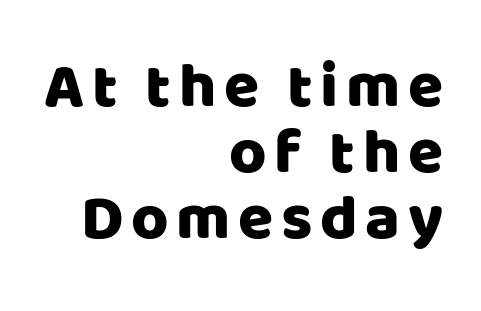
Q: Is the text italic (slanted)? A: No, it is upright.
Q: Is the typeface a serif or a sans-serif typeface? A: Sans-serif.
Q: Is the text underlined? A: No.
Q: How is the paragraph aligned? A: Right-aligned.
Q: Is the spacing between lines tight, normal or loose? A: Tight.
Q: Width (condensed, normal, or wide)? A: Normal.
Q: Stroke contrast? A: Low.
Q: x-height? A: Large.
Q: Monospaced? A: No.
